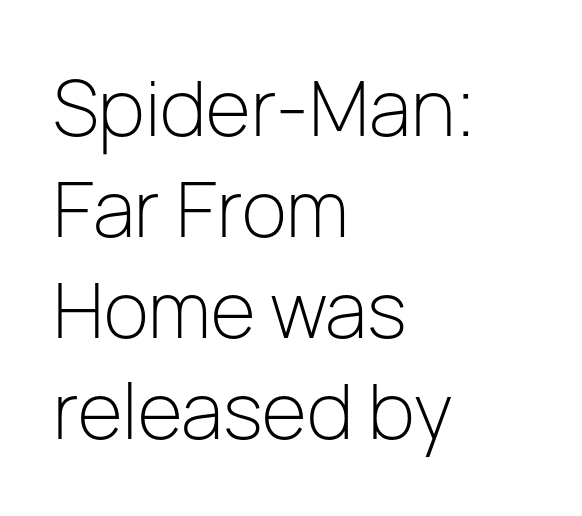
Q: Is the text bold? A: No.
Q: Is the text italic (slanted)? A: No, it is upright.
Q: Is the typeface a serif or a sans-serif typeface? A: Sans-serif.
Q: Is the text underlined? A: No.
Q: How is the paragraph aligned? A: Left-aligned.
Q: Is the spacing between letters normal or unusually wide? A: Normal.
Q: Is the spacing between lines tight, normal or loose? A: Normal.
Q: Width (condensed, normal, or wide)? A: Normal.
Q: Stroke contrast? A: Low.
Q: x-height? A: Medium.
Q: Monospaced? A: No.
